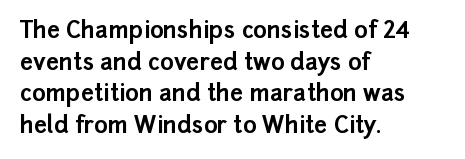
{"italic": "no", "bold": "yes", "underline": "no", "align": "left", "line_spacing": "normal", "line_spacing_ratio": 1.37, "letter_spacing": "normal", "letter_spacing_em": 0.0, "glyph_px": 23}
